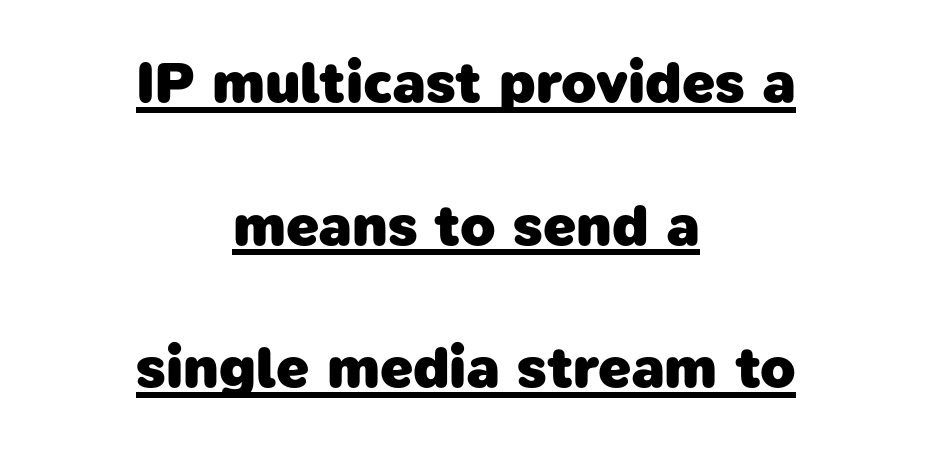
The rendering uses natural spacing where letterforms have individual widths. The face used here has the dense, thick strokes of a bold. Compared with a flush-left layout, this one balances lines on the center instead. Descenders here cross a horizontal rule under the line. The rendering shows plain stroke endings on the letterforms — a sans-serif design. Spacing between characters is what you'd get straight out of the box.
